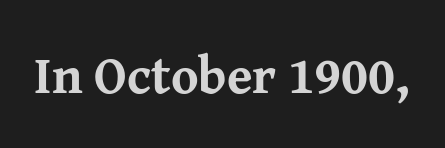
Q: Is the text bold? A: Yes.
Q: Is the text italic (slanted)? A: No, it is upright.
Q: Is the typeface a serif or a sans-serif typeface? A: Serif.
Q: Is the text underlined? A: No.
Q: Is the spacing between letters normal or unusually wide? A: Normal.
Q: Width (condensed, normal, or wide)? A: Normal.
Q: Stroke contrast? A: Medium.
Q: x-height? A: Medium.
Q: Monospaced? A: No.
